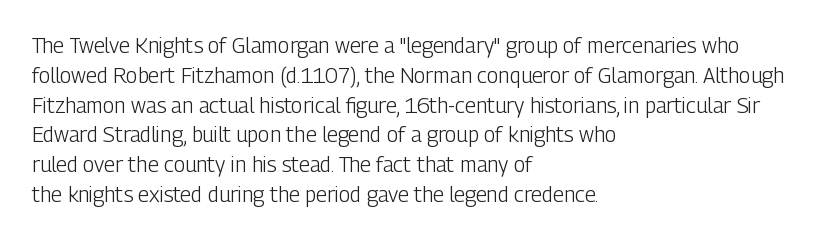
Quick note: interline space is typical. Nothing unusual about the tracking: characters are spaced as the font intends. Unmarked baselines from the first word to the last. No italicization has been applied; the sample stays upright.
